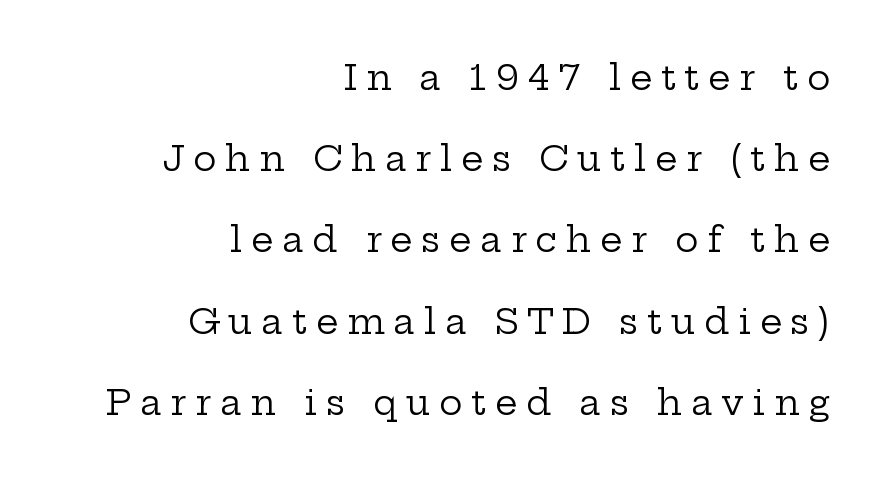
These lines were composed using upright roman letters. A bare baseline throughout the passage. Each letter's strokes conclude with small projecting serifs. Caption: expanded tracking, letters set apart.
